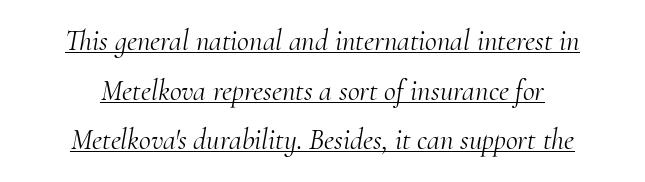
The characters are drawn with everyday or finer stroke widths. Looking at the ascenders, they clearly lean. Horizontally, the lines are justified to the midpoint only. Tracking value appears to be zero — textbook default spacing. I'd call this a serif setting — the letters wear small feet. Each letter keeps its own natural width here, so spacing adapts to shape.
